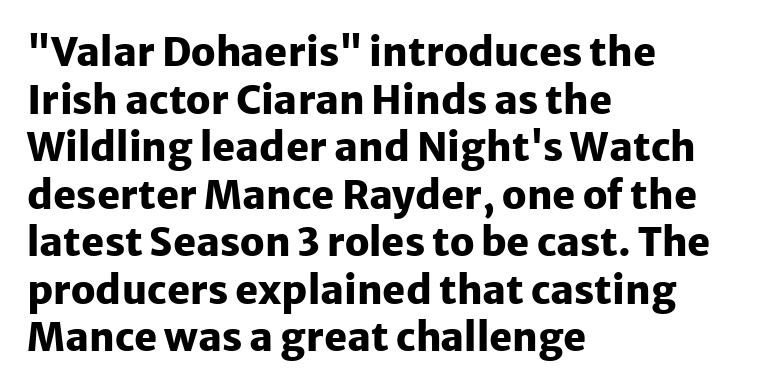
Style check: upright. Tracking value appears to be zero — textbook default spacing. The face used here has the dense, thick strokes of a bold. The gap between lines stays unmarked. The passage shown is typed in a proportional face where columns would drift. Typographically, this falls in the sans-serif category.
